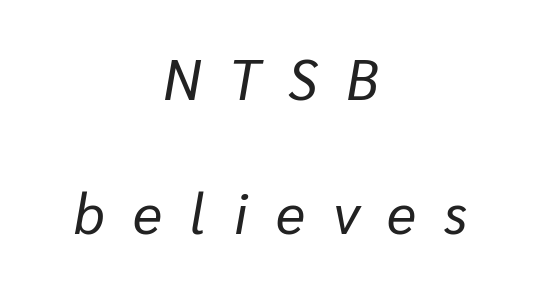
{"italic": "yes", "lean": "right", "slant_degrees": 10, "bold": "no", "weight": "regular", "width": "normal", "stroke_contrast": "low", "x_height": "medium", "monospaced": "no", "underline": "no", "align": "center", "line_spacing": "loose", "line_spacing_ratio": 2.39, "letter_spacing": "wide", "letter_spacing_em": 0.5, "glyph_px": 56}
